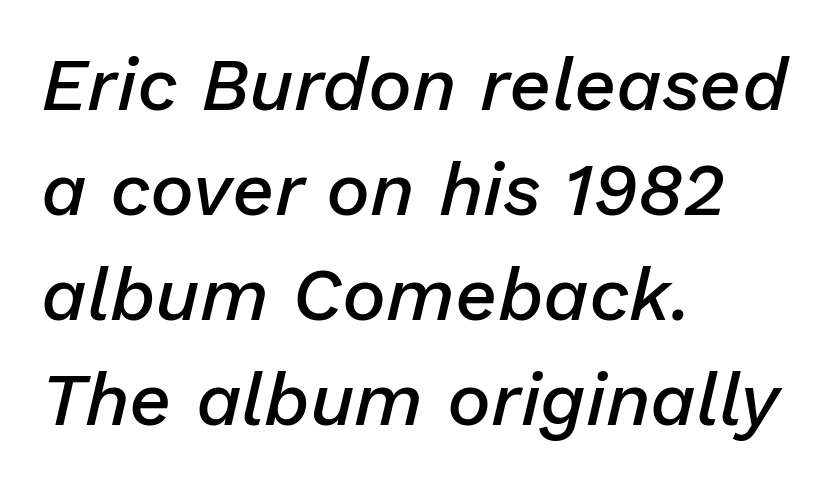
Q: Is the text bold? A: Semi-bold.
Q: Is the text italic (slanted)? A: Yes, it leans right by about 13 degrees.
Q: Is the text underlined? A: No.
Q: How is the paragraph aligned? A: Left-aligned.
Q: Is the spacing between letters normal or unusually wide? A: Normal.
Q: Is the spacing between lines tight, normal or loose? A: Normal.
Q: Width (condensed, normal, or wide)? A: Normal.
Q: Stroke contrast? A: Low.
Q: x-height? A: Medium.
Q: Monospaced? A: No.
